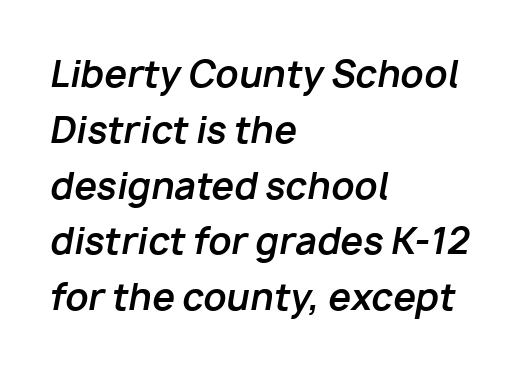
The image shows 36 px bold type, italic (leaning right); set left-aligned, normal line spacing (1.55x), normal letter spacing, not underlined; low stroke contrast and a medium x-height.
